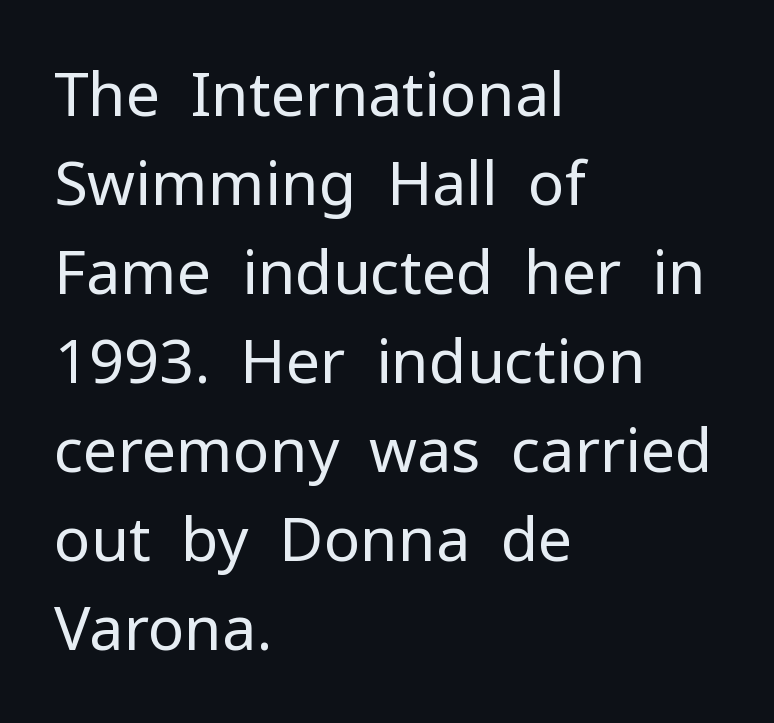
Q: Is the text bold? A: No.
Q: Is the text italic (slanted)? A: No, it is upright.
Q: Is the typeface a serif or a sans-serif typeface? A: Sans-serif.
Q: Is the text underlined? A: No.
Q: How is the paragraph aligned? A: Left-aligned.
Q: Is the spacing between letters normal or unusually wide? A: Normal.
Q: Is the spacing between lines tight, normal or loose? A: Normal.
Q: Width (condensed, normal, or wide)? A: Normal.
Q: Stroke contrast? A: Low.
Q: x-height? A: Medium.
Q: Monospaced? A: No.
